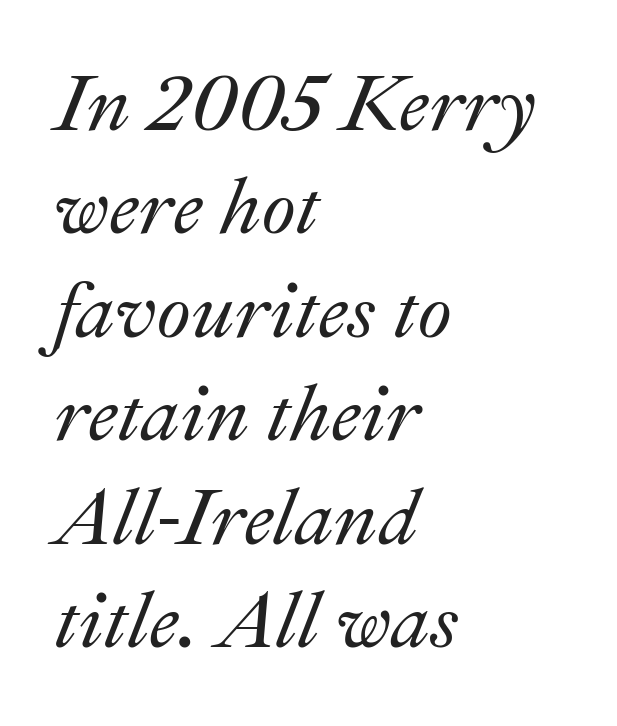
The image shows 79 px text type, italic (leaning right); set left-aligned, normal line spacing (1.31x), normal letter spacing, not underlined; medium stroke contrast and a small x-height.
